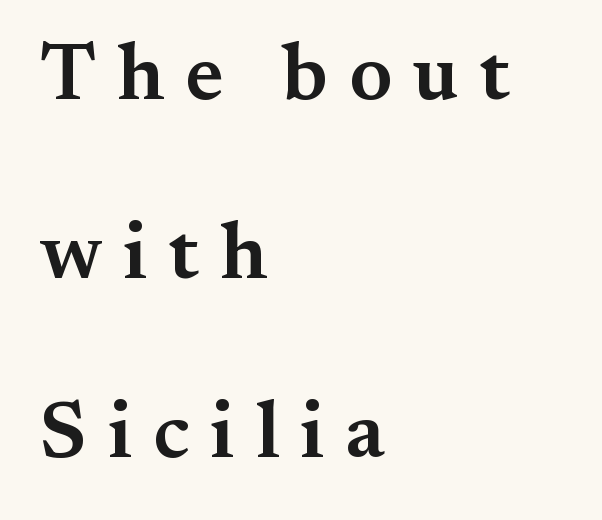
{"serif": "yes", "italic": "no", "bold": "semi", "weight": "semibold", "width": "normal", "stroke_contrast": "medium", "x_height": "small", "monospaced": "no", "underline": "no", "align": "left", "line_spacing": "loose", "line_spacing_ratio": 2.24, "letter_spacing": "wide", "letter_spacing_em": 0.26, "glyph_px": 80}
